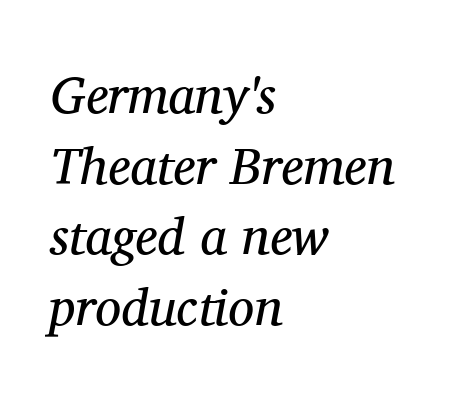
The image shows 52 px regular-weight serif type, italic (leaning right); set left-aligned, normal line spacing (1.36x), normal letter spacing, not underlined; medium stroke contrast and a medium x-height.
